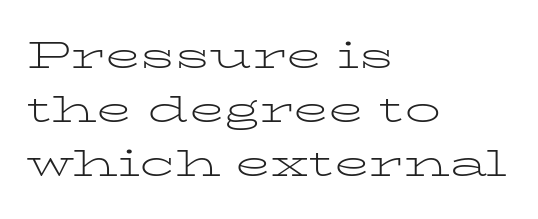
{"serif": "yes", "italic": "no", "bold": "no", "weight": "light", "width": "wide", "stroke_contrast": "low", "x_height": "medium", "monospaced": "no", "underline": "no", "align": "left", "line_spacing": "normal", "line_spacing_ratio": 1.5, "letter_spacing": "normal", "letter_spacing_em": 0.0, "glyph_px": 36}
